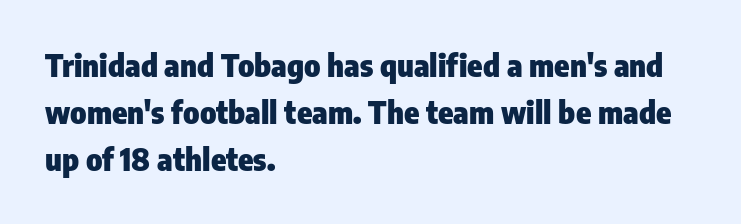
No feet cap the strokes, marking this as sans-serif type. The space between consecutive lines is moderate. The face used here is proportionally spaced, like ordinary book or web type. The face used here is rendered with its standard letterfit.
